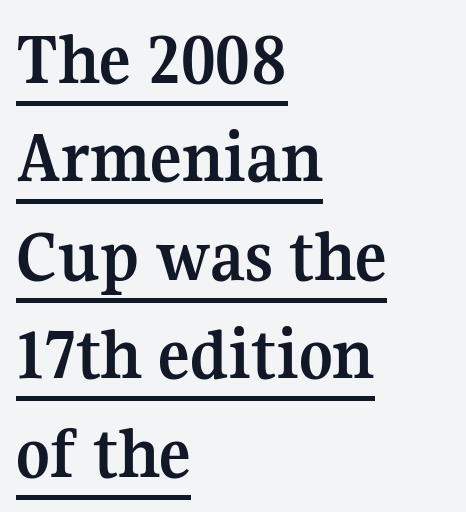
{"serif": "yes", "italic": "no", "bold": "yes", "weight": "semibold", "width": "normal", "stroke_contrast": "medium", "x_height": "medium", "monospaced": "no", "underline": "yes", "align": "left", "line_spacing": "normal", "line_spacing_ratio": 1.33, "letter_spacing": "normal", "letter_spacing_em": 0.0, "glyph_px": 74}
